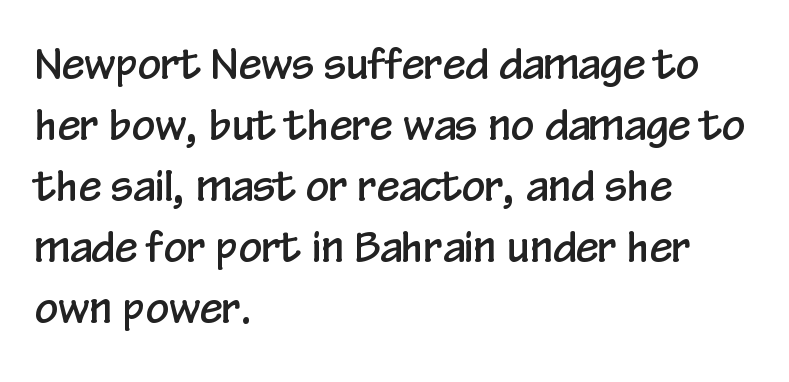
{"serif": "no", "italic": "no", "width": "condensed", "stroke_contrast": "low", "x_height": "medium", "monospaced": "no", "underline": "no", "align": "left", "line_spacing": "normal", "line_spacing_ratio": 1.49, "letter_spacing": "normal", "letter_spacing_em": 0.0, "glyph_px": 41}
